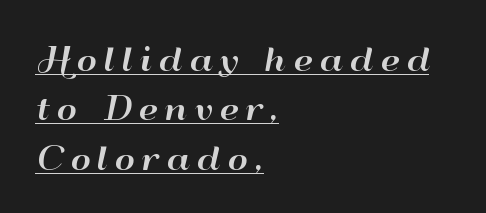
Layout note: lines flush left. You could not count columns in this text — the font is proportionally spaced. Short note: letters widely spaced. Every word sits above its own underline.
